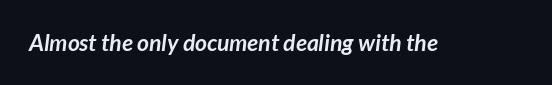
The image shows 23 px bold type; set normal letter spacing, not underlined.
